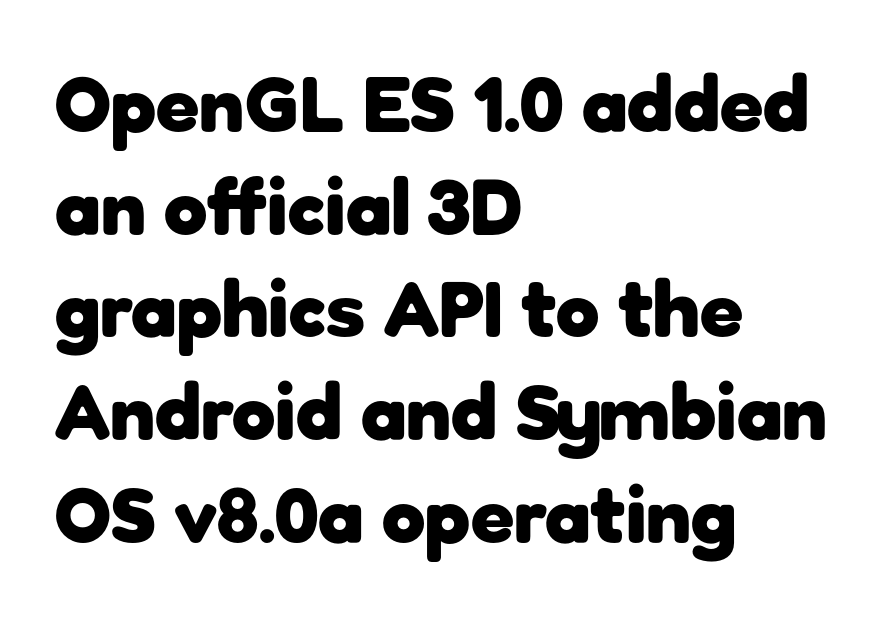
Q: Is the text bold? A: Yes.
Q: Is the text italic (slanted)? A: No, it is upright.
Q: Is the typeface a serif or a sans-serif typeface? A: Sans-serif.
Q: Is the text underlined? A: No.
Q: How is the paragraph aligned? A: Left-aligned.
Q: Is the spacing between letters normal or unusually wide? A: Normal.
Q: Is the spacing between lines tight, normal or loose? A: Normal.
Q: Width (condensed, normal, or wide)? A: Normal.
Q: Stroke contrast? A: Low.
Q: x-height? A: Medium.
Q: Monospaced? A: No.
